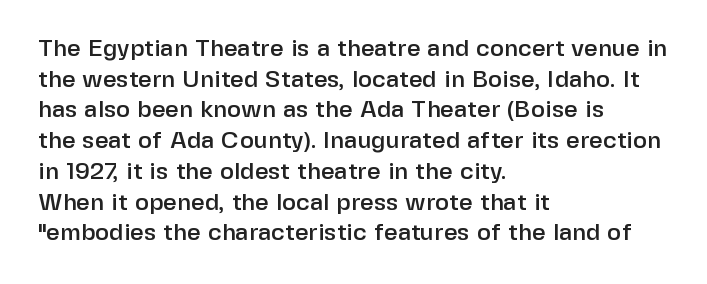
These lines stack with their left ends in a neat column. This sample uses plain, unmodified letter spacing. Rows of type keep a routine distance in the vertical direction. The glyphs are unaccompanied by any horizontal stroke below them. Vertical strokes here are truly vertical.
